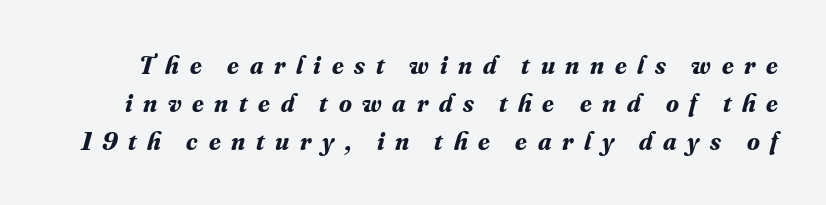
{"italic": "yes", "lean": "right", "slant_degrees": 16, "bold": "yes", "underline": "no", "line_spacing": "normal", "line_spacing_ratio": 1.46, "letter_spacing": "wide", "letter_spacing_em": 0.41, "glyph_px": 26}
